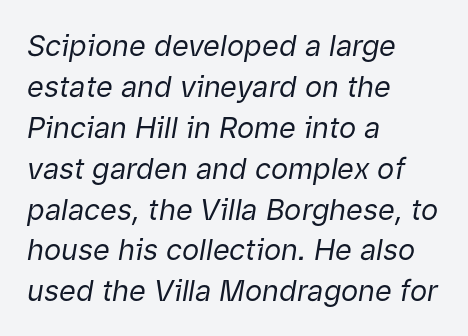
Q: Is the text bold? A: No.
Q: Is the text italic (slanted)? A: Yes, it leans right by about 9 degrees.
Q: Is the text underlined? A: No.
Q: How is the paragraph aligned? A: Left-aligned.
Q: Is the spacing between letters normal or unusually wide? A: Normal.
Q: Is the spacing between lines tight, normal or loose? A: Normal.
Q: Width (condensed, normal, or wide)? A: Normal.
Q: Stroke contrast? A: Low.
Q: x-height? A: Medium.
Q: Monospaced? A: No.
